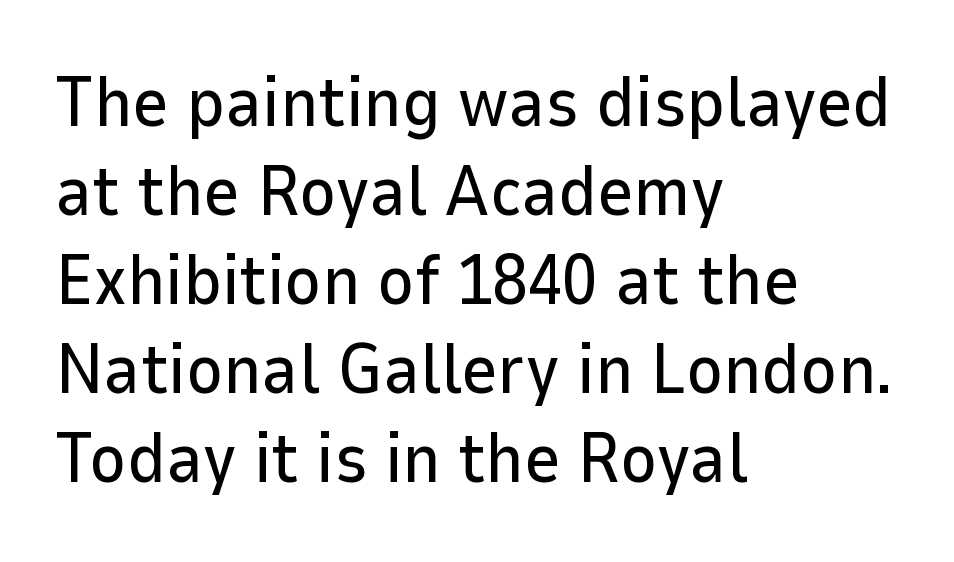
Q: Is the text italic (slanted)? A: No, it is upright.
Q: Is the typeface a serif or a sans-serif typeface? A: Sans-serif.
Q: Is the text underlined? A: No.
Q: How is the paragraph aligned? A: Left-aligned.
Q: Is the spacing between letters normal or unusually wide? A: Normal.
Q: Is the spacing between lines tight, normal or loose? A: Normal.
Q: Width (condensed, normal, or wide)? A: Normal.
Q: Stroke contrast? A: Low.
Q: x-height? A: Medium.
Q: Monospaced? A: No.
